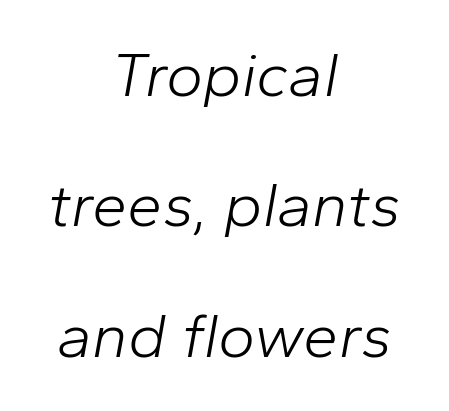
The image shows 63 px light type, italic (leaning right); set centered, loose line spacing (2.07x), normal letter spacing, not underlined; low stroke contrast and a medium x-height.
